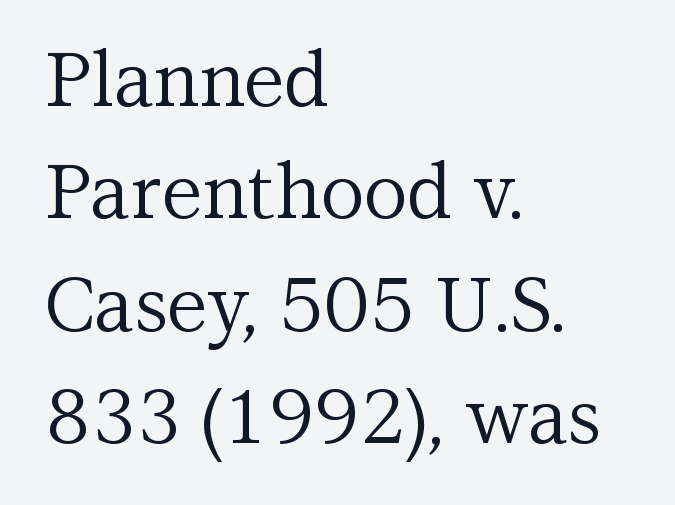
The image shows 76 px regular-weight serif type, upright; set left-aligned, normal line spacing (1.48x), normal letter spacing, not underlined; medium stroke contrast and a medium x-height.
